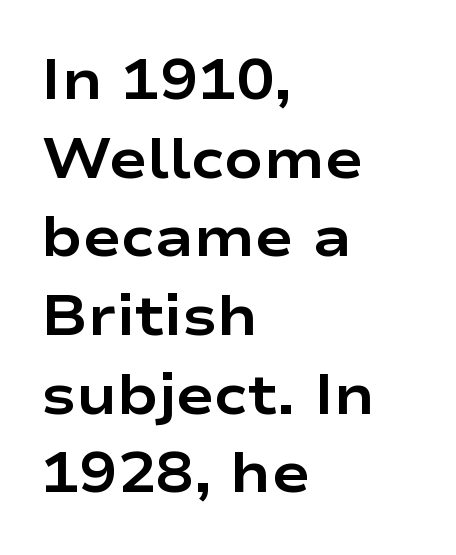
The image shows 57 px bold, wide sans-serif type, upright; set left-aligned, normal line spacing (1.38x), normal letter spacing, not underlined; low stroke contrast and a medium x-height.
